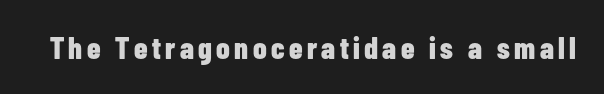
The image shows 31 px bold, condensed sans-serif type, upright; set not underlined; low stroke contrast and a medium x-height.
